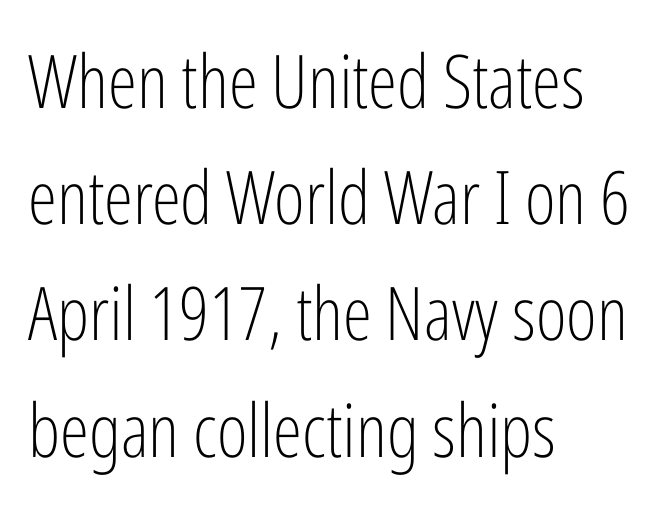
Reading down the column, the eye jumps a familiar distance to each next line. Look at the bottom of the vertical strokes: they stop flat, with no serifs. The face used here is proportionally spaced, like ordinary book or web type. If you drew a ruler down the left edge, every line would touch it. Just letters on the line, the space beneath them empty.
